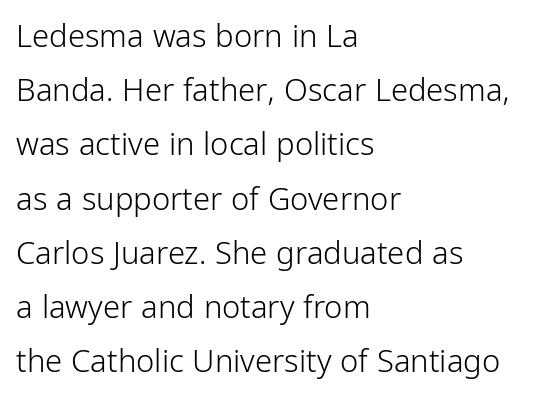
The image shows 31 px light, condensed sans-serif type, upright; set left-aligned, line spacing 1.75x, normal letter spacing, not underlined; low stroke contrast and a medium x-height.
